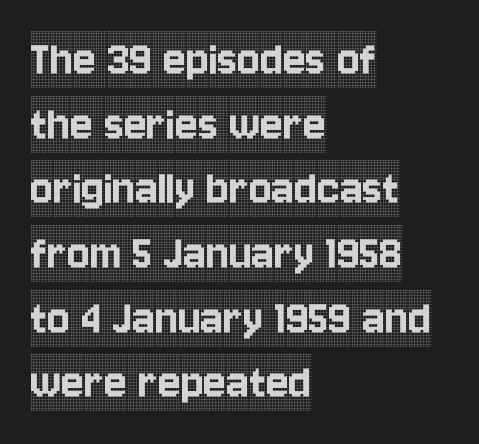
The passage shown is typed in a proportional face where columns would drift. The space directly below the letters is spotless. Classification — serif. In CSS terms this would be text-align: left. Words appear dense and cohesive because spacing is normal.
